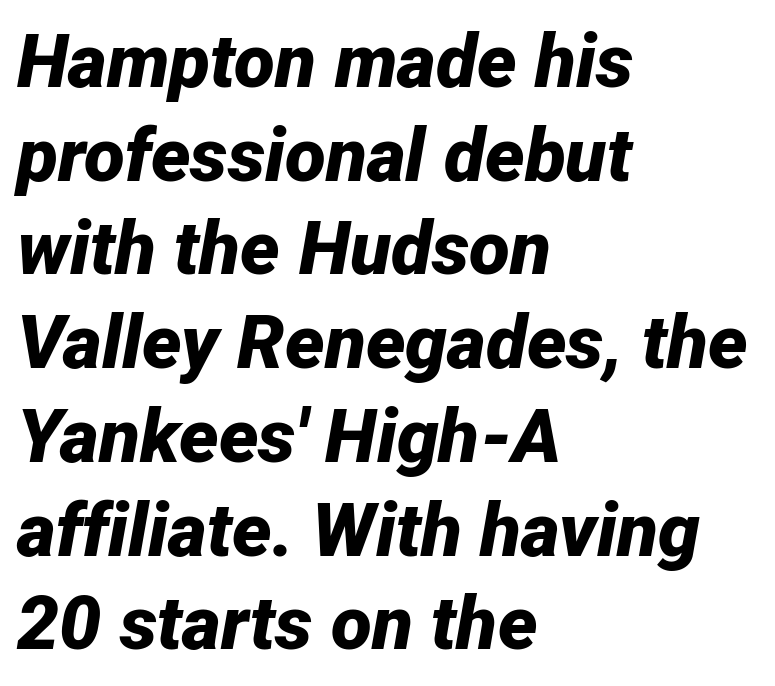
Q: Is the text bold? A: Yes.
Q: Is the text italic (slanted)? A: Yes, it leans right by about 12 degrees.
Q: Is the text underlined? A: No.
Q: How is the paragraph aligned? A: Left-aligned.
Q: Is the spacing between letters normal or unusually wide? A: Normal.
Q: Is the spacing between lines tight, normal or loose? A: Normal.
Q: Width (condensed, normal, or wide)? A: Normal.
Q: Stroke contrast? A: Low.
Q: x-height? A: Medium.
Q: Monospaced? A: No.
